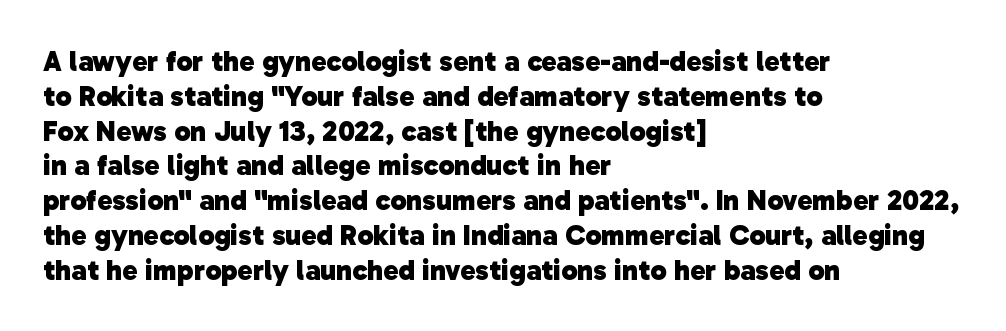
{"serif": "no", "bold": "yes", "weight": "heavy", "width": "normal", "stroke_contrast": "low", "x_height": "medium", "monospaced": "no", "underline": "no", "align": "left", "line_spacing_ratio": 1.2, "letter_spacing": "normal", "letter_spacing_em": 0.0, "glyph_px": 29}
